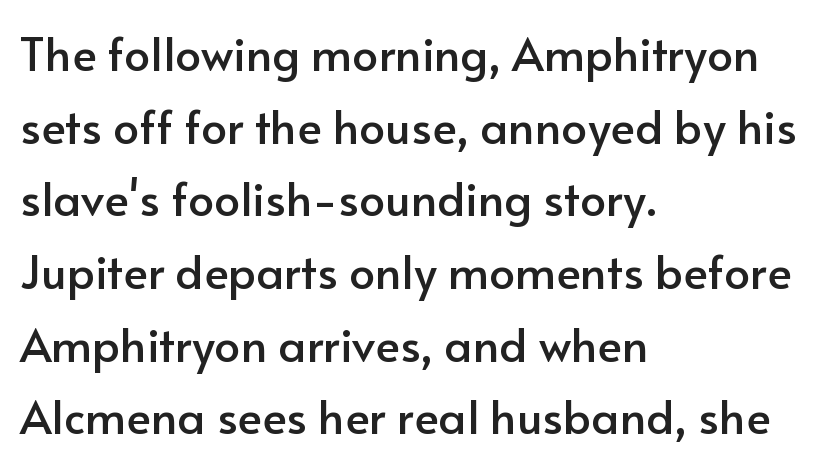
These lines sit exactly where default settings would place them. Default kerning and tracking; the words read as compact shapes. No italicization has been applied; the sample stays upright. Type without underlining. This sample has the flowing, uneven cadence of proportional lettering. Reading down the block, your eye returns to a fixed left position each line.
